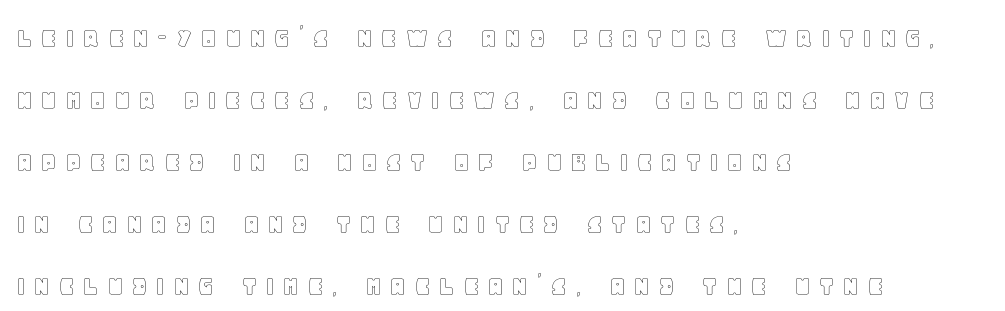
The image shows 30 px text type, upright; set left-aligned, loose line spacing (2.07x), unusually wide letter spacing (+0.24 em), not underlined; a large x-height.
